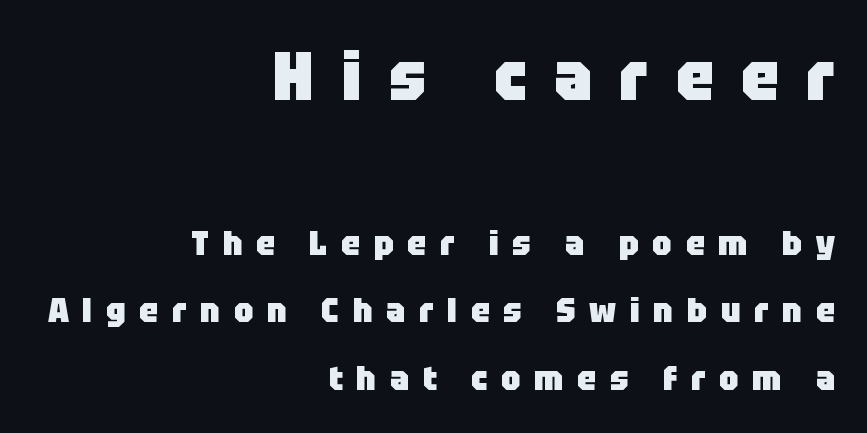
The image shows 68 px heavy sans-serif type, upright; set right-aligned, loose line spacing (1.98x), unusually wide letter spacing (+0.4 em), not underlined; the first (top) block is 2.0x larger; low stroke contrast and a large x-height.
